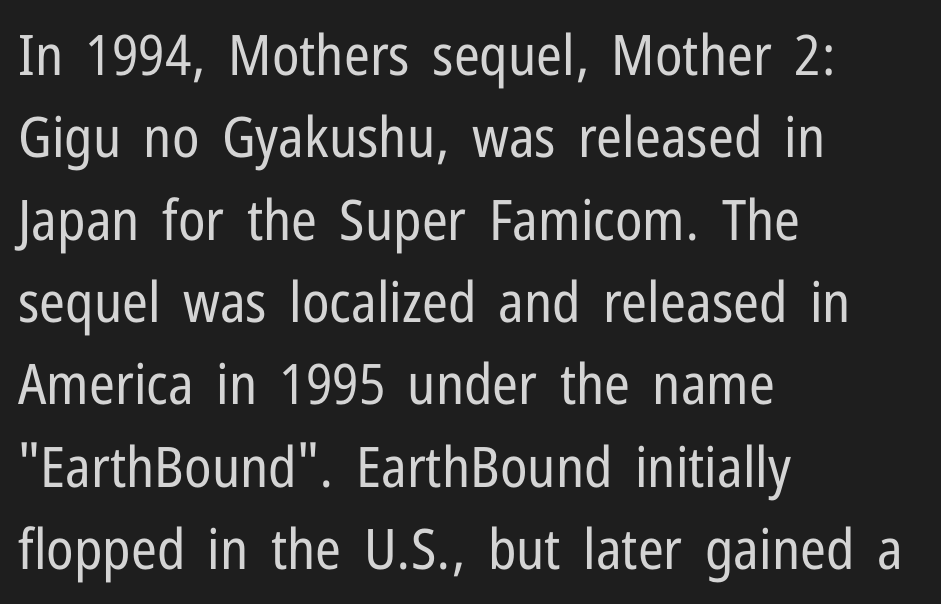
These lines are rendered in a variable-pitch font. Is the block centered? No — it sits flush against the left margin. In terms of letterform style, serifs are entirely absent. The letters stand straight up with perfectly vertical stems.
